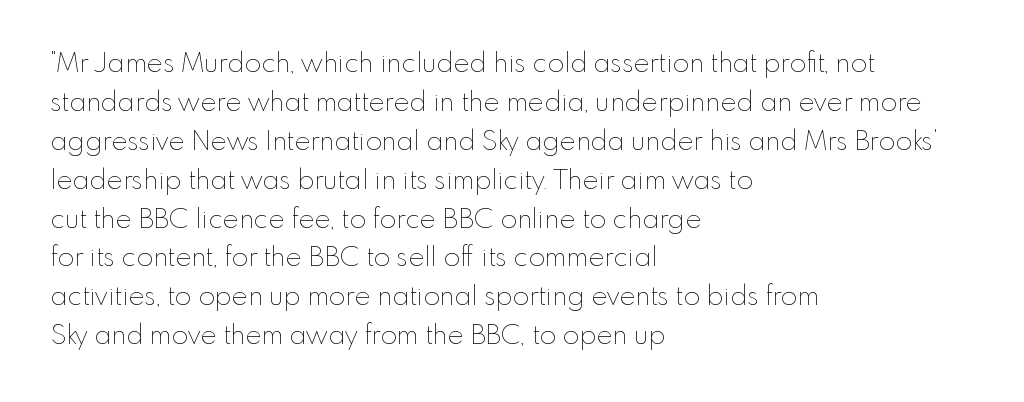
Q: Is the text bold? A: No.
Q: Is the text italic (slanted)? A: No, it is upright.
Q: Is the text underlined? A: No.
Q: How is the paragraph aligned? A: Left-aligned.
Q: Is the spacing between letters normal or unusually wide? A: Normal.
Q: Is the spacing between lines tight, normal or loose? A: Normal.
